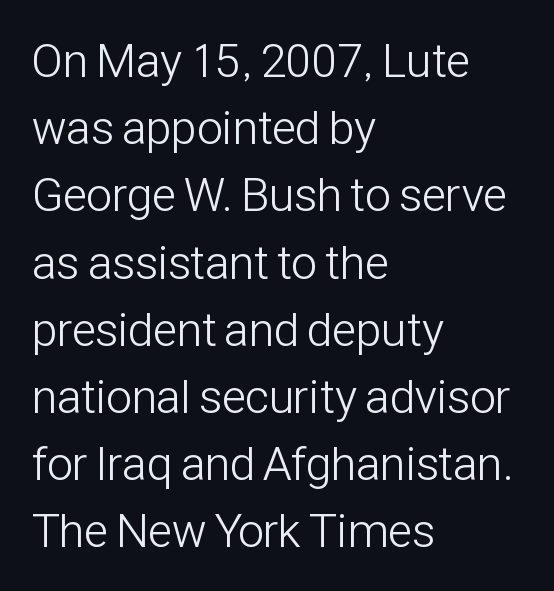
Q: Is the text bold? A: No.
Q: Is the text italic (slanted)? A: No, it is upright.
Q: Is the typeface a serif or a sans-serif typeface? A: Sans-serif.
Q: Is the text underlined? A: No.
Q: How is the paragraph aligned? A: Left-aligned.
Q: Is the spacing between letters normal or unusually wide? A: Normal.
Q: Is the spacing between lines tight, normal or loose? A: Normal.
Q: Width (condensed, normal, or wide)? A: Condensed.
Q: Stroke contrast? A: Low.
Q: x-height? A: Medium.
Q: Monospaced? A: No.
